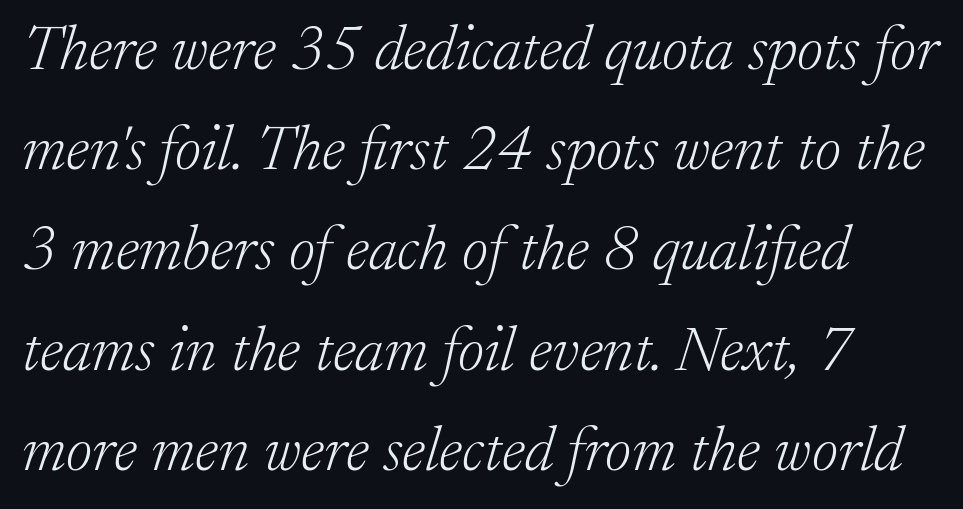
The image shows 63 px light serif type, italic (leaning right); set normal line spacing (1.59x), normal letter spacing, not underlined; low stroke contrast and a medium x-height.
